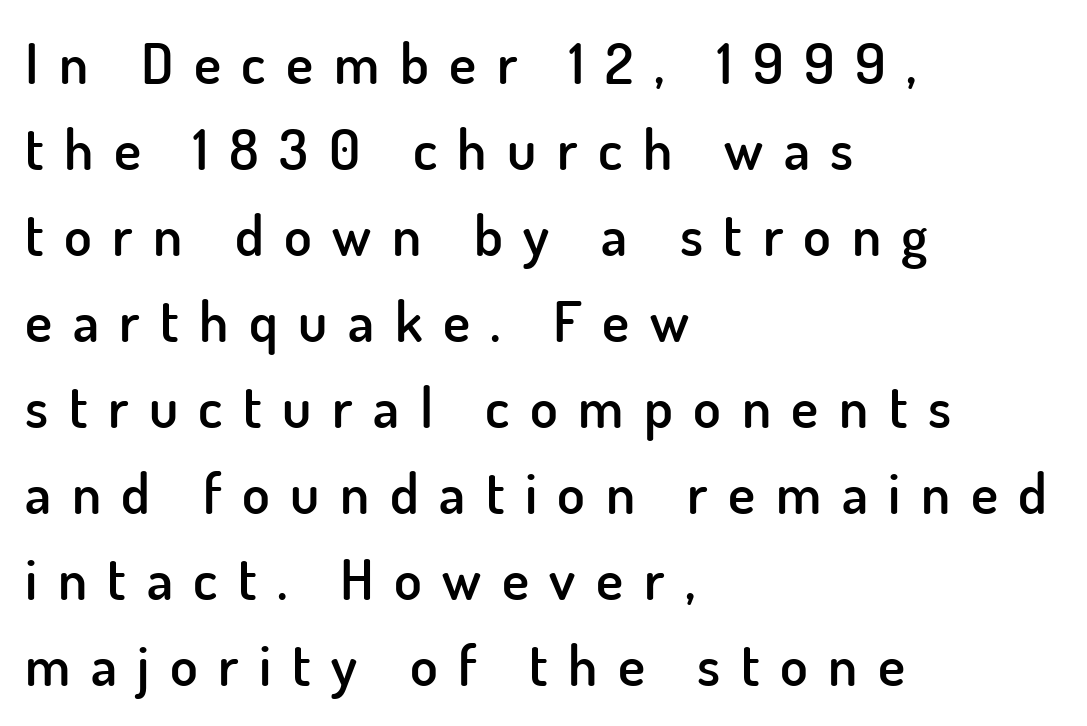
Q: Is the text bold? A: Semi-bold.
Q: Is the text italic (slanted)? A: No, it is upright.
Q: Is the typeface a serif or a sans-serif typeface? A: Sans-serif.
Q: Is the text underlined? A: No.
Q: How is the paragraph aligned? A: Left-aligned.
Q: Is the spacing between letters normal or unusually wide? A: Unusually wide.
Q: Is the spacing between lines tight, normal or loose? A: Normal.
Q: Width (condensed, normal, or wide)? A: Normal.
Q: Stroke contrast? A: Low.
Q: x-height? A: Small.
Q: Monospaced? A: No.
